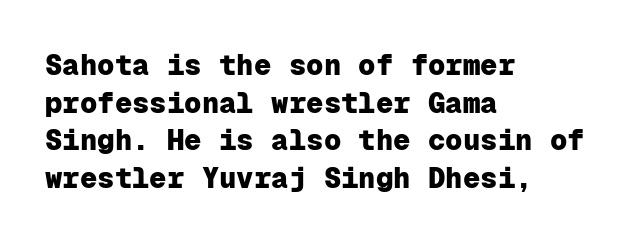
Rule under the text: the space is simply empty. Is this a fixed-width face? Yes — each glyph sits in an identical cell. When letters stand straight like this, we call the style roman or upright. Heavy-handed strokes throughout: this text is bold.
